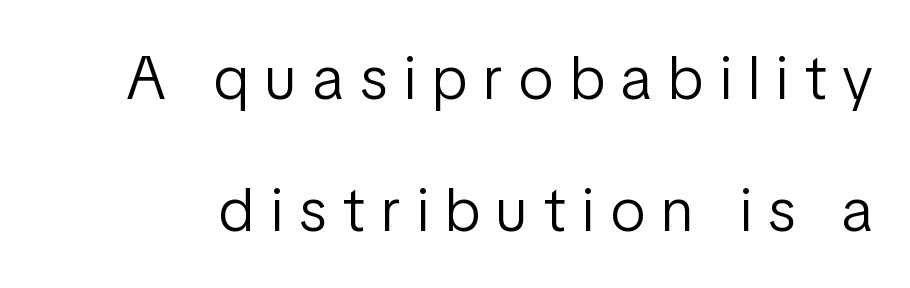
{"serif": "no", "italic": "no", "bold": "no", "weight": "light", "width": "condensed", "stroke_contrast": "low", "x_height": "medium", "monospaced": "no", "underline": "no", "line_spacing": "loose", "line_spacing_ratio": 2.13, "letter_spacing": "wide", "letter_spacing_em": 0.27, "glyph_px": 62}
